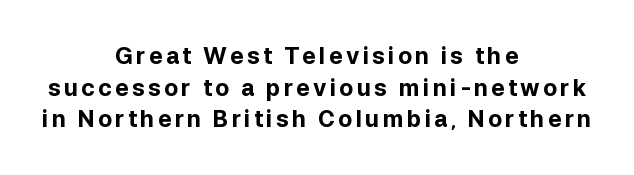
Upright lettering throughout. Is the type bold? Yes — the strokes are clearly thick and heavy. Reading down the column, the eye jumps a familiar distance to each next line. If you folded the block vertically in half, each line would mirror itself in length. Just letters on the line, the space beneath them empty.
